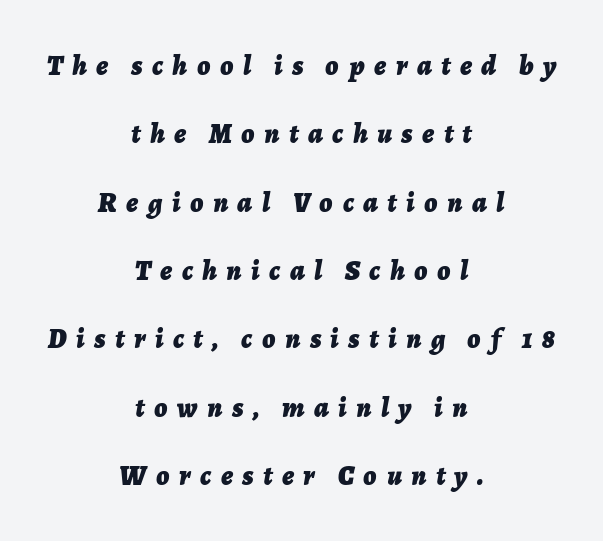
Slanted lettering throughout. The rendering uses a large line-height, opening up the rows. The gaps between neighbouring characters are conspicuously large. The space beneath each line is pristine and unruled.
